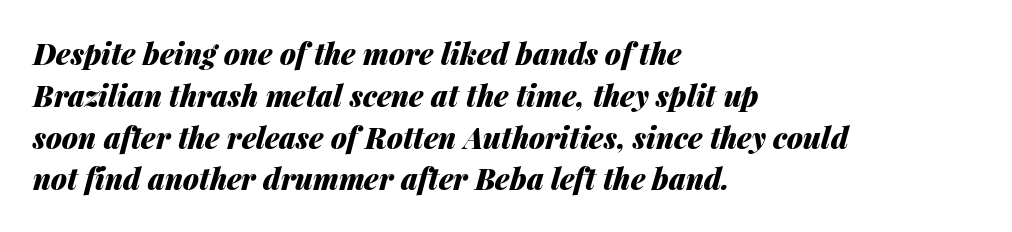
{"italic": "yes", "lean": "right", "slant_degrees": 14, "bold": "yes", "weight": "heavy", "width": "normal", "stroke_contrast": "medium", "x_height": "medium", "monospaced": "no", "underline": "no", "align": "left", "line_spacing": "normal", "line_spacing_ratio": 1.44, "letter_spacing": "normal", "letter_spacing_em": 0.0, "glyph_px": 29}
